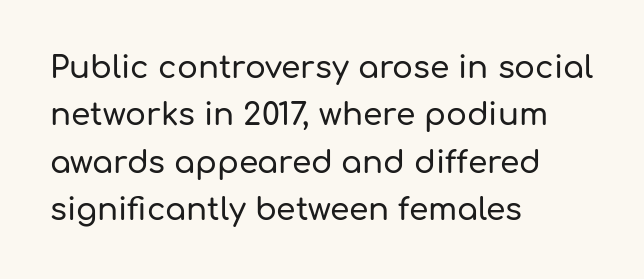
The image shows 31 px sans-serif type, upright; set left-aligned, normal line spacing (1.53x), normal letter spacing, not underlined; low stroke contrast and a medium x-height.
